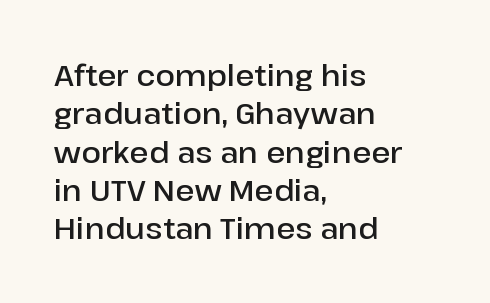
{"serif": "no", "italic": "no", "bold": "semi", "weight": "semibold", "width": "normal", "stroke_contrast": "low", "x_height": "medium", "monospaced": "no", "underline": "no", "align": "left", "line_spacing": "normal", "line_spacing_ratio": 1.32, "letter_spacing": "normal", "letter_spacing_em": 0.0, "glyph_px": 29}
